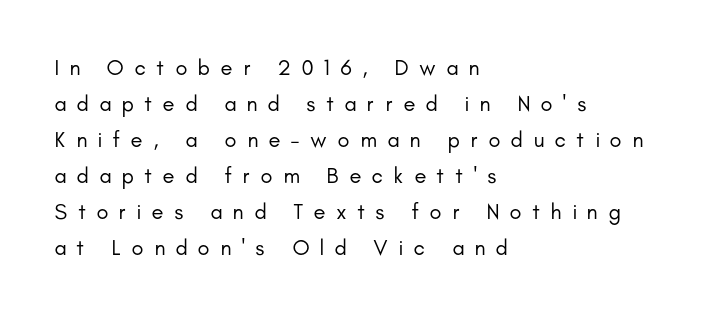
The image shows 22 px text type, upright; set left-aligned, normal line spacing (1.64x), unusually wide letter spacing (+0.48 em), not underlined.
